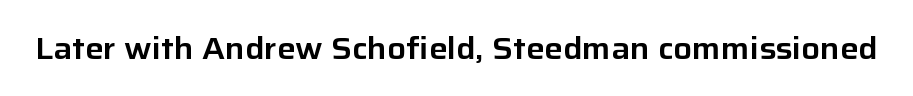
The image shows 31 px sans-serif type, upright; set normal letter spacing, not underlined; low stroke contrast and a medium x-height.
